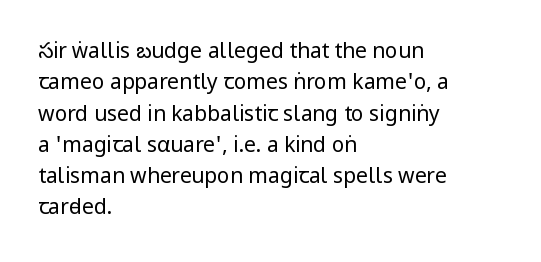
The image shows 21 px text type, upright; set left-aligned, normal line spacing (1.49x), normal letter spacing, not underlined.
